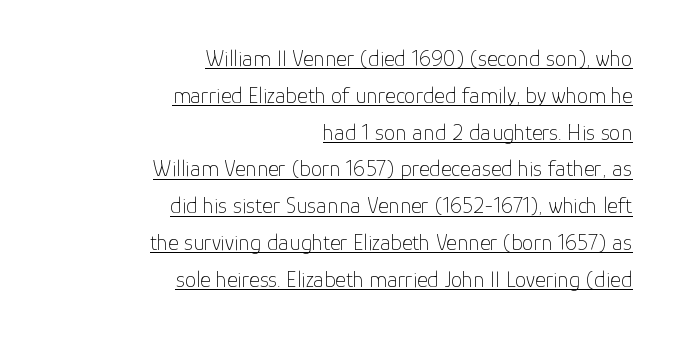
Q: Is the text bold? A: No.
Q: Is the text italic (slanted)? A: No, it is upright.
Q: Is the text underlined? A: Yes.
Q: How is the paragraph aligned? A: Right-aligned.
Q: Is the spacing between letters normal or unusually wide? A: Normal.
Q: Is the spacing between lines tight, normal or loose? A: Normal.
